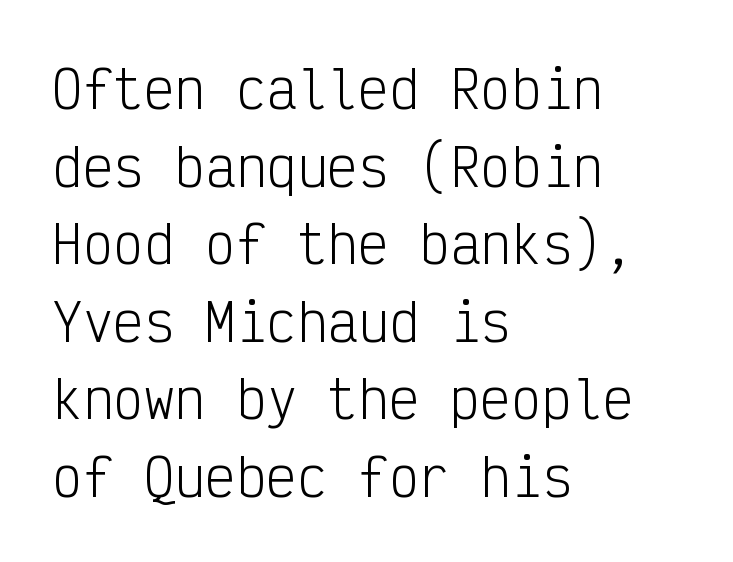
The image shows 51 px light, condensed sans-serif type, upright, monospaced; set left-aligned, normal line spacing (1.52x), normal letter spacing, not underlined; low stroke contrast and a medium x-height.
